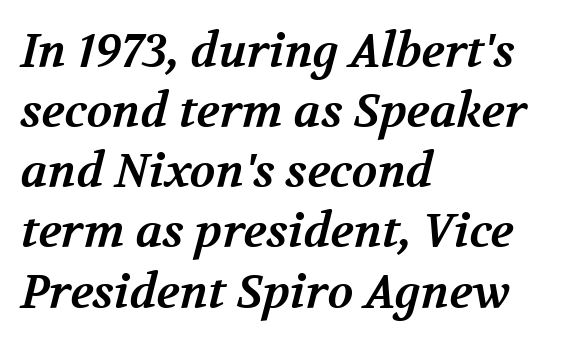
The image shows 47 px bold serif type; set left-aligned, normal line spacing (1.28x), normal letter spacing, not underlined; medium stroke contrast and a medium x-height.
